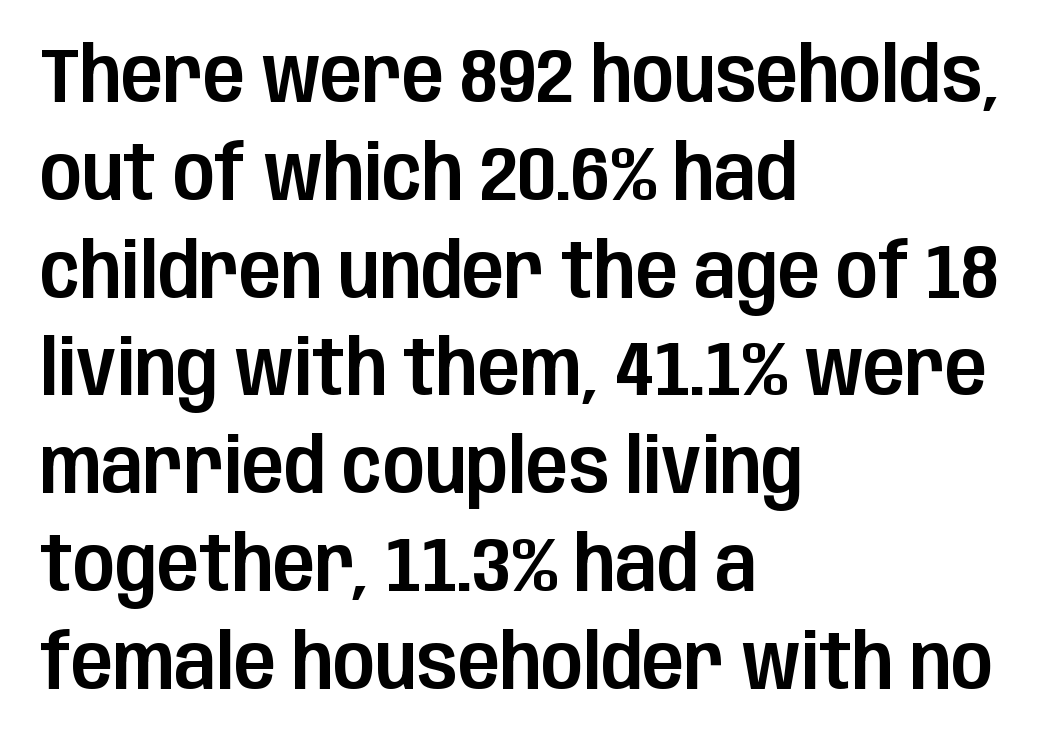
The image shows 77 px condensed sans-serif type, upright; set left-aligned, normal line spacing (1.27x), normal letter spacing, not underlined; low stroke contrast and a large x-height.
